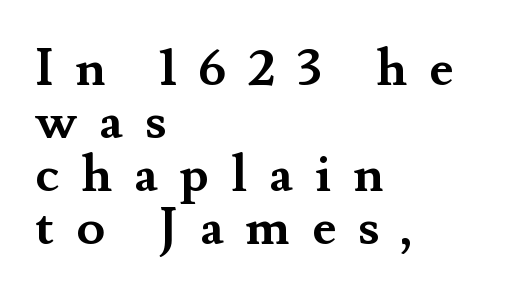
The horizontal fit of the characters is loose and conspicuously gappy. The face used here is seriffed, in the tradition of book romans. These lines stack with their left ends in a neat column. Ascenders rise straight up at ninety degrees. The block of text is dense from top to bottom, with scant space between rows. Decoration check: the copy has no underline.
